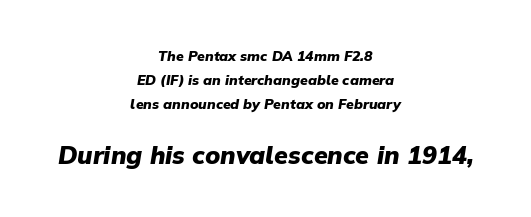
The designer gave the closing block more size than the opening block. A typesetter would call this zero additional tracking. Emphasis by weight is at full strength: bold. The string is rendered with underlining switched off.
